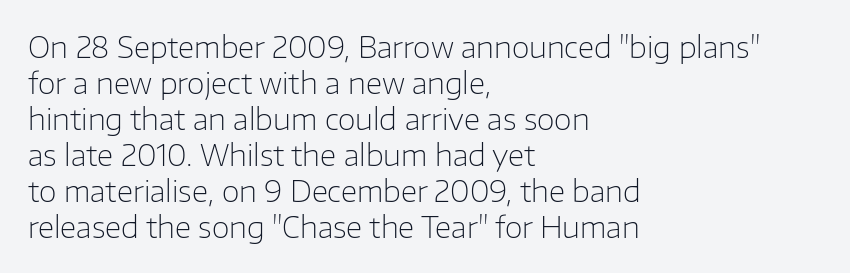
Serif or sans? Sans — the stroke terminals are bare. Horizontal alignment here is leftward, the default for most running prose. Default kerning and tracking; the words read as compact shapes. Style check: upright. Weight: in the light-to-regular range. Quick note: underline off.
